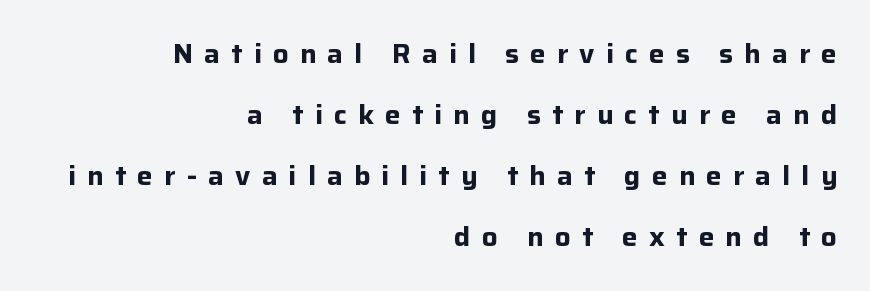
Q: Is the text bold? A: Yes.
Q: Is the text italic (slanted)? A: No, it is upright.
Q: Is the text underlined? A: No.
Q: How is the paragraph aligned? A: Right-aligned.
Q: Is the spacing between letters normal or unusually wide? A: Unusually wide.
Q: Is the spacing between lines tight, normal or loose? A: Loose.
